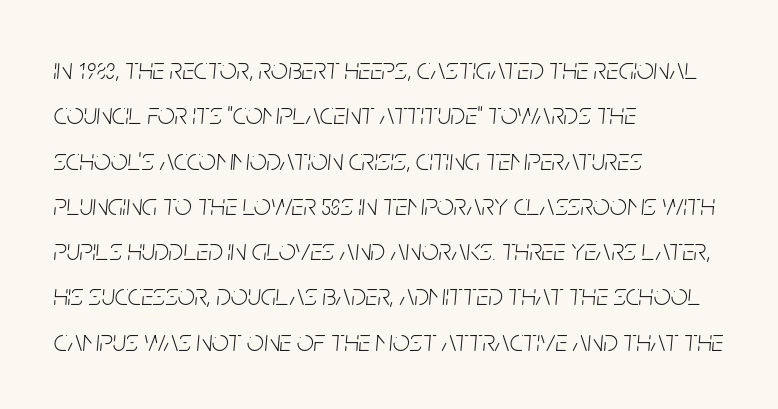
Q: Is the text bold? A: No.
Q: Is the text italic (slanted)? A: Yes, it leans right by about 5 degrees.
Q: Is the text underlined? A: No.
Q: How is the paragraph aligned? A: Left-aligned.
Q: Is the spacing between letters normal or unusually wide? A: Normal.
Q: Is the spacing between lines tight, normal or loose? A: Normal.
Q: Width (condensed, normal, or wide)? A: Condensed.
Q: Stroke contrast? A: Low.
Q: x-height? A: Large.
Q: Monospaced? A: No.
